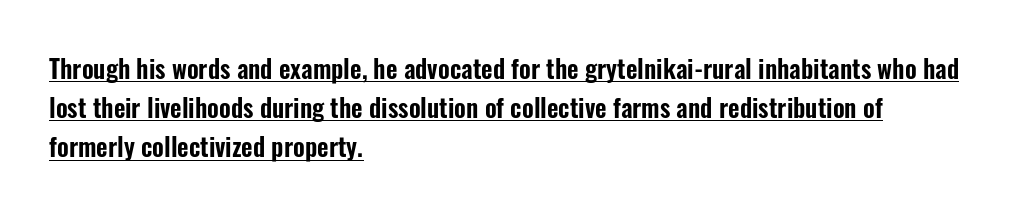
{"italic": "no", "underline": "yes", "align": "left", "line_spacing": "normal", "line_spacing_ratio": 1.57, "letter_spacing": "normal", "letter_spacing_em": 0.0, "glyph_px": 25}
